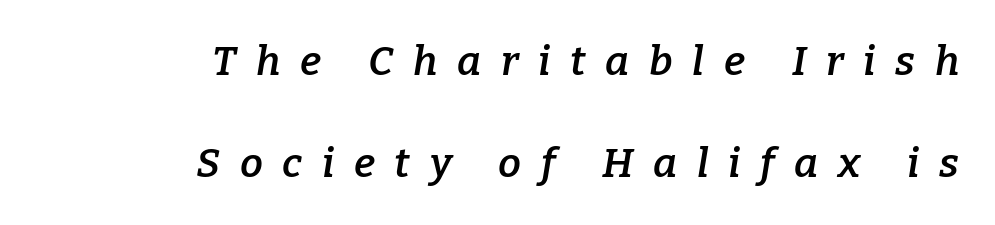
These lines are rendered in a variable-pitch font. Horizontal alignment here is rightward, an uncommon choice for prose. This sample trades compactness for vertical openness between lines. Typesetter's note: demi weight, one step under bold. Quick note: underline off.
